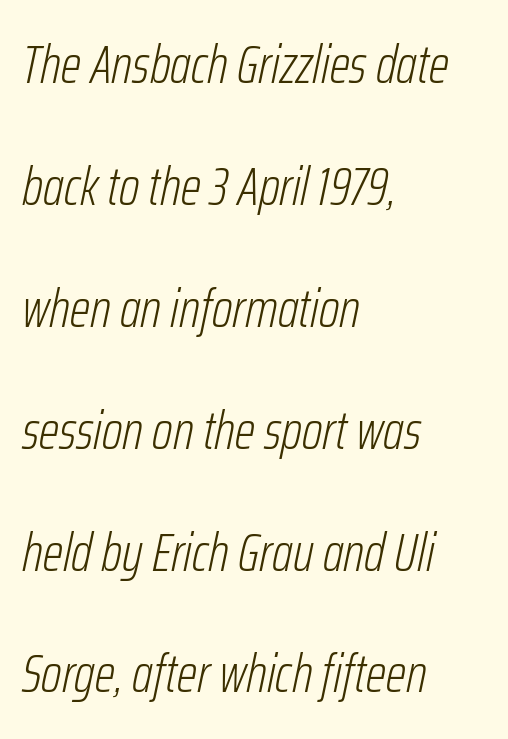
Descender tails drop into unmarked territory. Here the designer chose a conventional face with non-uniform glyph widths. An italicized treatment has been applied to the whole sample. Nothing heavy about these letters — not bold at all.
